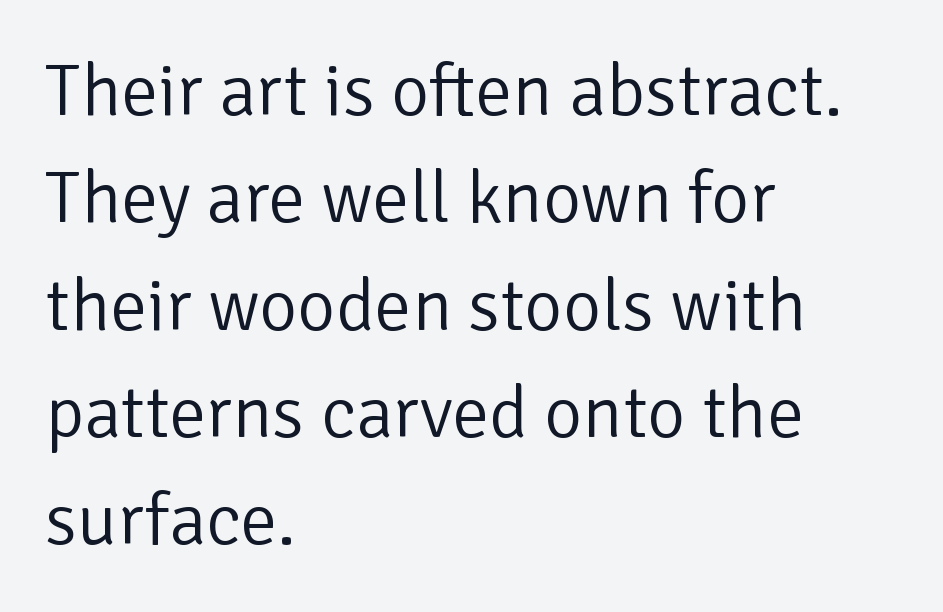
{"serif": "no", "italic": "no", "bold": "no", "weight": "light", "width": "normal", "stroke_contrast": "low", "x_height": "medium", "monospaced": "no", "underline": "no", "align": "left", "line_spacing": "normal", "line_spacing_ratio": 1.45, "letter_spacing": "normal", "letter_spacing_em": 0.0, "glyph_px": 74}
